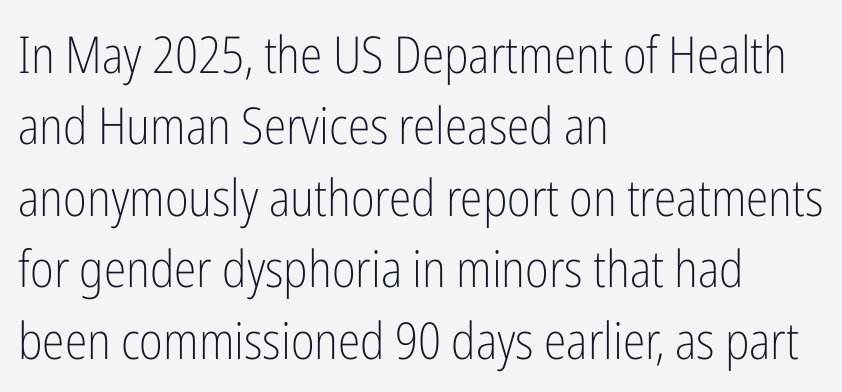
Spacing between characters is what you'd get straight out of the box. Posture: straight, roman, zero tilt. The gap between lines stays unmarked. Is this a fixed-width face? No — the glyphs have proportional, varying widths.
